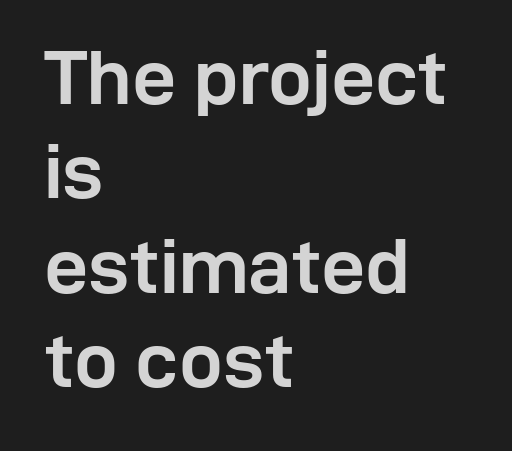
The image shows 78 px semibold sans-serif type, upright; set left-aligned, line spacing 1.21x, normal letter spacing, not underlined; low stroke contrast and a medium x-height.
